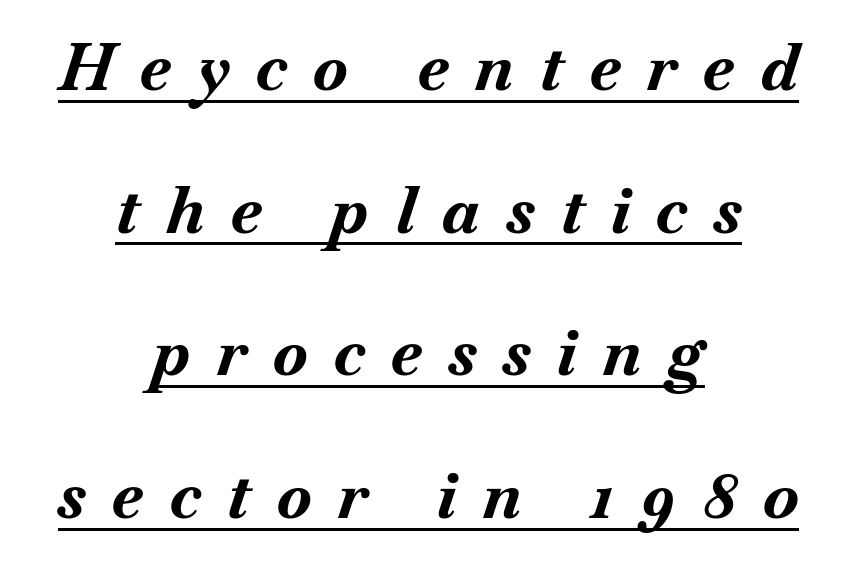
Q: Is the text bold? A: Yes.
Q: Is the text italic (slanted)? A: Yes, it leans right by about 18 degrees.
Q: Is the text underlined? A: Yes.
Q: How is the paragraph aligned? A: Centered.
Q: Is the spacing between letters normal or unusually wide? A: Unusually wide.
Q: Is the spacing between lines tight, normal or loose? A: Loose.
Q: Width (condensed, normal, or wide)? A: Normal.
Q: Stroke contrast? A: Medium.
Q: x-height? A: Small.
Q: Monospaced? A: No.
